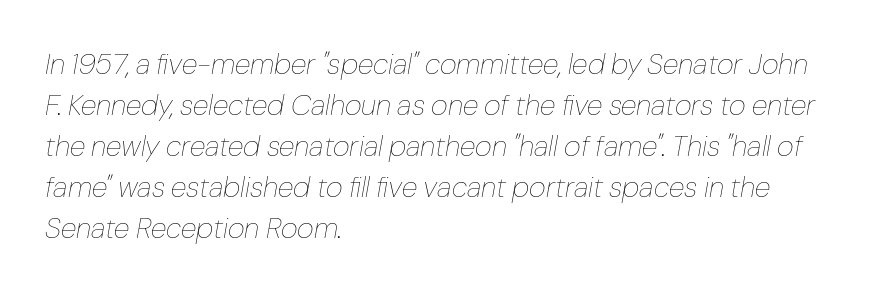
This is not heavy type; no bold has been used. The typesetter chose a ragged-right arrangement here. The rows are spaced the way most documents space them. Character widths vary here, with narrow letters taking less room than wide ones. Looking at the ascenders, they clearly lean. The glyphs are unaccompanied by any horizontal stroke below them.
